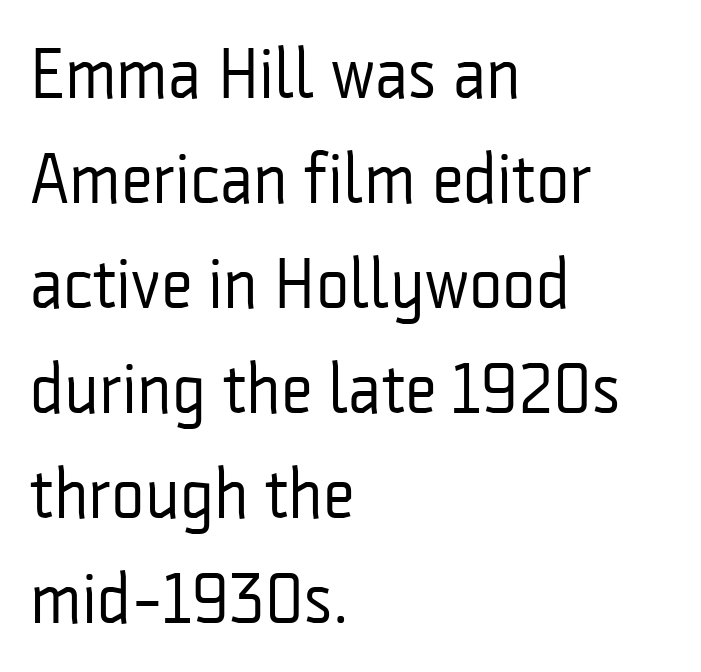
Q: Is the text bold? A: No.
Q: Is the text italic (slanted)? A: No, it is upright.
Q: Is the typeface a serif or a sans-serif typeface? A: Sans-serif.
Q: Is the text underlined? A: No.
Q: How is the paragraph aligned? A: Left-aligned.
Q: Is the spacing between letters normal or unusually wide? A: Normal.
Q: Is the spacing between lines tight, normal or loose? A: Normal.
Q: Width (condensed, normal, or wide)? A: Condensed.
Q: Stroke contrast? A: Low.
Q: x-height? A: Medium.
Q: Monospaced? A: No.
